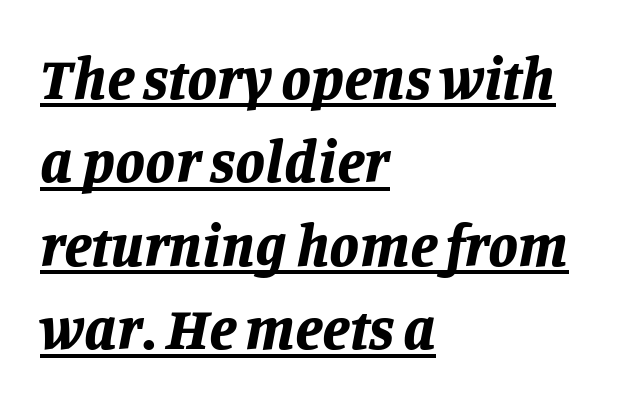
The rows are spaced the way most documents space them. This sample is left-justified, so line endings fall wherever the words run out. Here the designer chose a conventional face with non-uniform glyph widths. Typesetter's note: full bold, strokes at maximum text heaviness.
